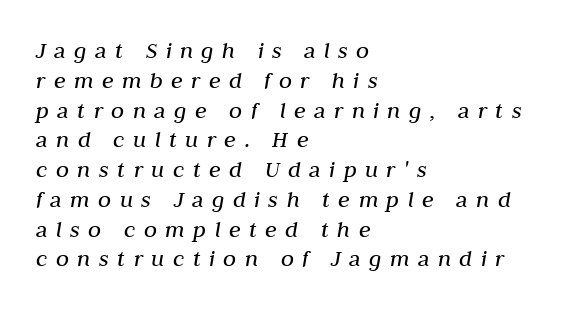
Q: Is the text bold? A: No.
Q: Is the text italic (slanted)? A: Yes, it leans right by about 10 degrees.
Q: Is the text underlined? A: No.
Q: How is the paragraph aligned? A: Left-aligned.
Q: Is the spacing between letters normal or unusually wide? A: Unusually wide.
